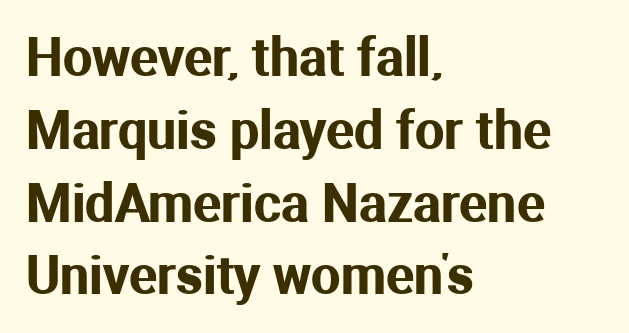
The image shows 52 px sans-serif type, upright; set left-aligned, normal line spacing (1.4x), normal letter spacing, not underlined; medium stroke contrast and a medium x-height.
